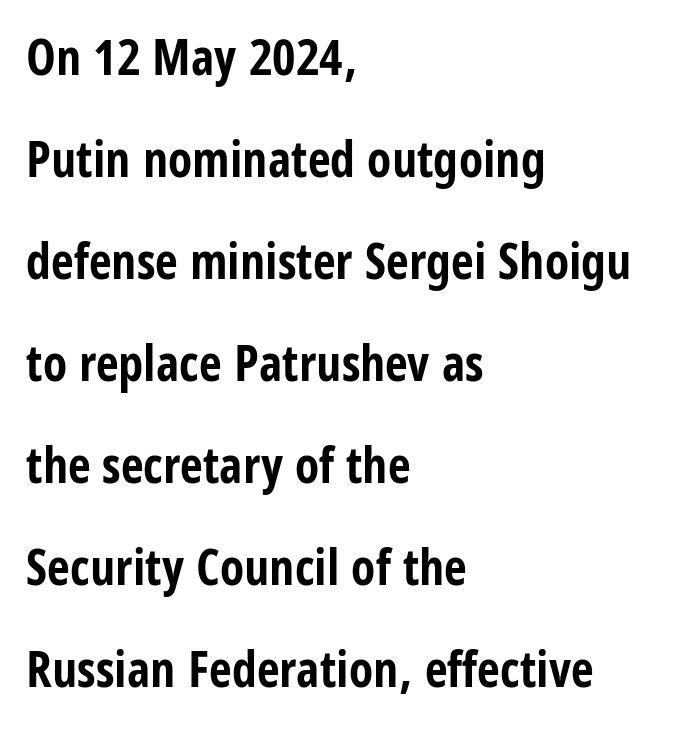
{"serif": "no", "italic": "no", "bold": "yes", "weight": "bold", "width": "condensed", "stroke_contrast": "low", "x_height": "large", "monospaced": "no", "underline": "no", "align": "left", "line_spacing": "loose", "line_spacing_ratio": 2.04, "letter_spacing": "normal", "letter_spacing_em": 0.0, "glyph_px": 50}
